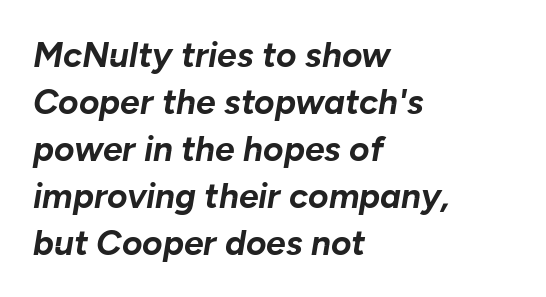
Beneath every word, the page is bare. The characters look thick and weighty, a clear bold. The rendering applies a slant to the glyphs. The rendering keeps characters at their native spacing. The text block is weighted toward the left margin, trailing off unevenly rightward. A typesetter would call this proportional, since set widths differ per character.
